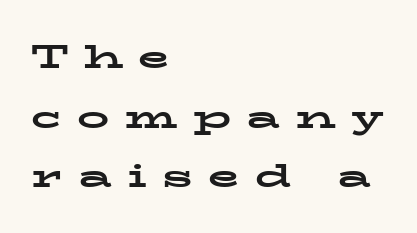
Q: Is the text bold? A: Yes.
Q: Is the text italic (slanted)? A: No, it is upright.
Q: Is the typeface a serif or a sans-serif typeface? A: Serif.
Q: Is the text underlined? A: No.
Q: How is the paragraph aligned? A: Left-aligned.
Q: Is the spacing between letters normal or unusually wide? A: Unusually wide.
Q: Width (condensed, normal, or wide)? A: Wide.
Q: Stroke contrast? A: Low.
Q: x-height? A: Medium.
Q: Monospaced? A: No.
